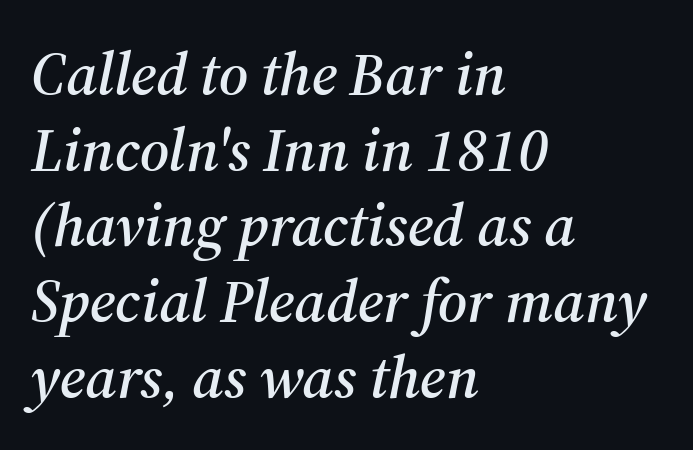
{"serif": "yes", "italic": "yes", "lean": "right", "slant_degrees": 12, "width": "normal", "stroke_contrast": "medium", "x_height": "medium", "monospaced": "no", "underline": "no", "align": "left", "line_spacing_ratio": 1.24, "letter_spacing": "normal", "letter_spacing_em": 0.0, "glyph_px": 61}
